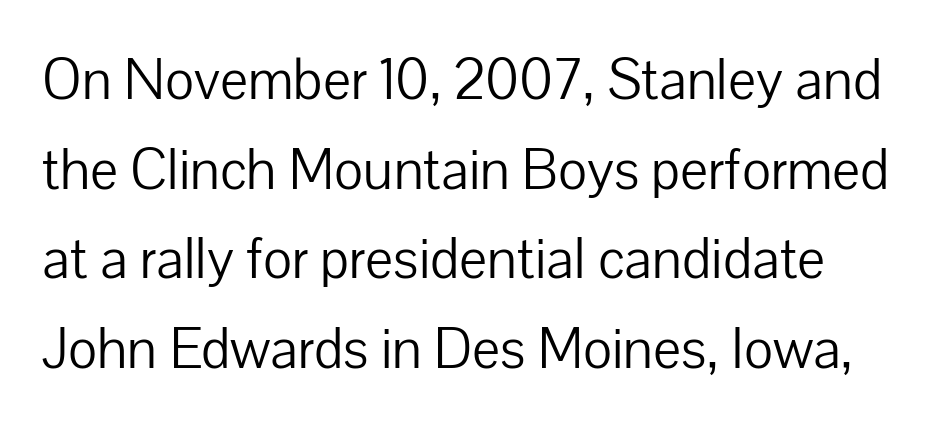
The image shows 59 px light sans-serif type, upright; set normal line spacing (1.52x), normal letter spacing, not underlined; low stroke contrast and a medium x-height.
